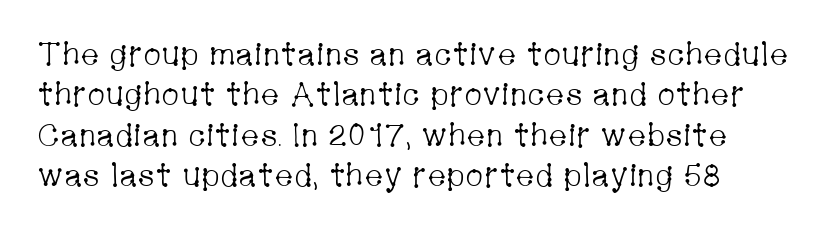
The image shows 32 px light, condensed serif type, upright; set normal line spacing (1.26x), normal letter spacing, not underlined; low stroke contrast and a medium x-height.
